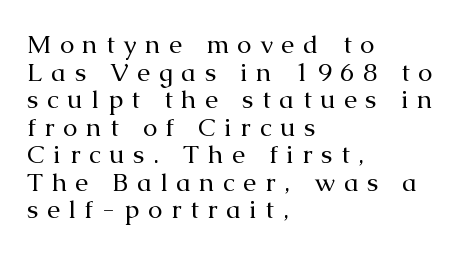
Layout note: lines flush left. Unlike italic type, these characters show no tilt at all. Caption: expanded tracking, letters set apart. Rows of type sit shoulder to shoulder in the vertical direction. These glyphs show unthickened strokes, regular width or finer. Any mark beneath the type? The region is blank.
